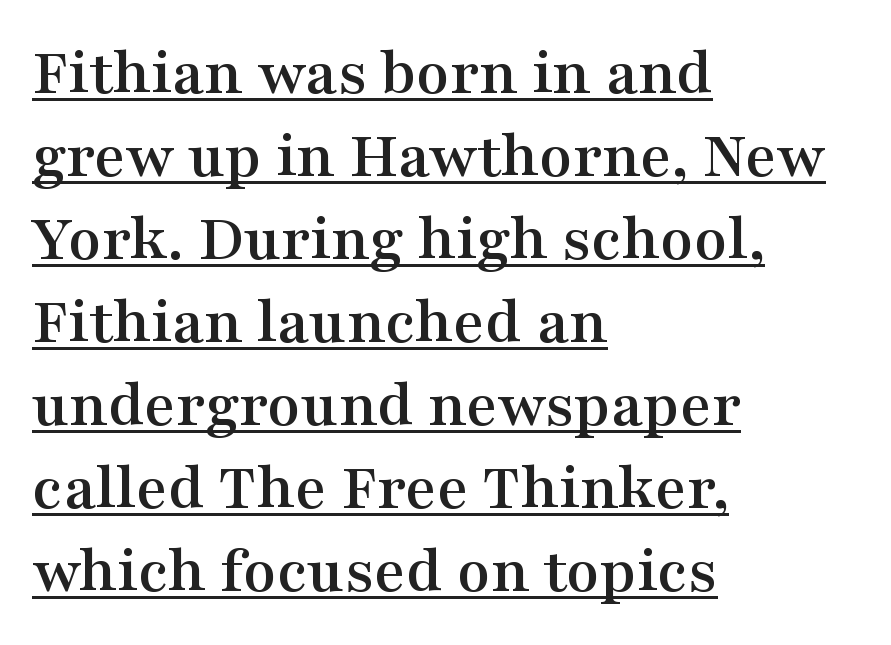
{"serif": "yes", "italic": "no", "width": "wide", "stroke_contrast": "medium", "x_height": "medium", "monospaced": "no", "underline": "yes", "align": "left", "line_spacing_ratio": 1.22, "letter_spacing": "normal", "letter_spacing_em": 0.0, "glyph_px": 68}
